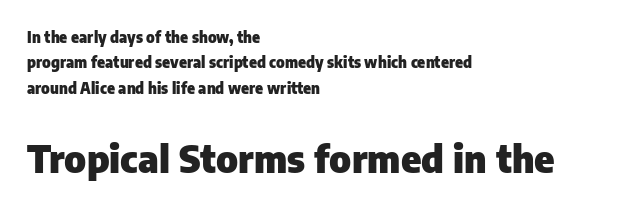
{"serif": "no", "italic": "no", "bold": "yes", "weight": "heavy", "width": "normal", "stroke_contrast": "low", "x_height": "medium", "monospaced": "no", "underline": "no", "align": "left", "line_spacing": "normal", "line_spacing_ratio": 1.69, "letter_spacing": "normal", "letter_spacing_em": 0.0, "larger_block": "second", "size_ratio": 2.53, "glyph_px": 38}
